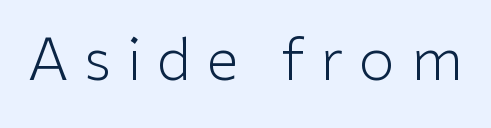
The image shows 58 px light sans-serif type, upright; set unusually wide letter spacing (+0.27 em), not underlined; low stroke contrast and a medium x-height.
